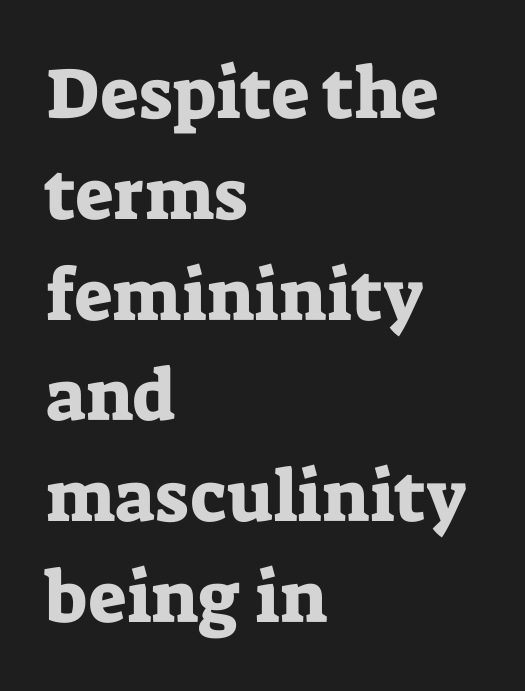
{"serif": "yes", "italic": "no", "width": "normal", "stroke_contrast": "low", "x_height": "medium", "monospaced": "no", "underline": "no", "align": "left", "line_spacing": "normal", "line_spacing_ratio": 1.4, "letter_spacing": "normal", "letter_spacing_em": 0.0, "glyph_px": 72}
